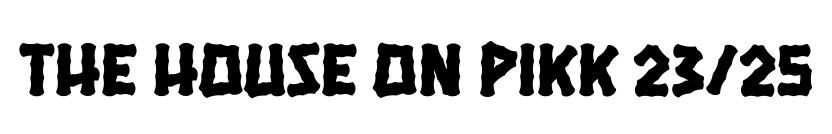
{"serif": "no", "width": "condensed", "stroke_contrast": "low", "x_height": "large", "monospaced": "no", "underline": "no", "letter_spacing": "normal", "letter_spacing_em": 0.0, "glyph_px": 75}
